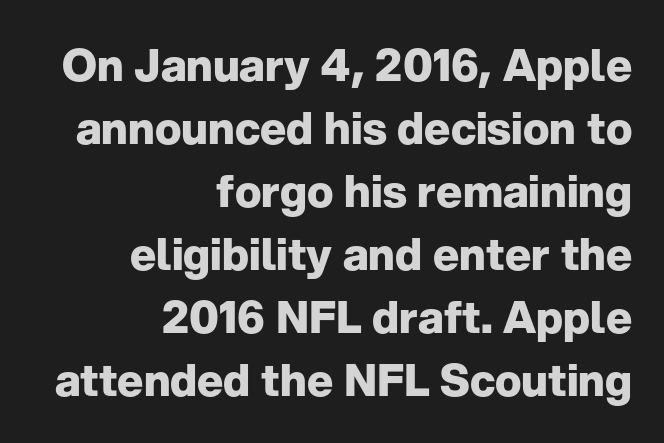
Q: Is the text bold? A: Yes.
Q: Is the text italic (slanted)? A: No, it is upright.
Q: Is the typeface a serif or a sans-serif typeface? A: Sans-serif.
Q: Is the text underlined? A: No.
Q: How is the paragraph aligned? A: Right-aligned.
Q: Is the spacing between letters normal or unusually wide? A: Normal.
Q: Is the spacing between lines tight, normal or loose? A: Normal.
Q: Width (condensed, normal, or wide)? A: Normal.
Q: Stroke contrast? A: Low.
Q: x-height? A: Medium.
Q: Monospaced? A: No.
